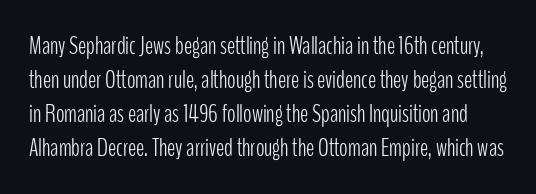
Q: Is the text bold? A: No.
Q: Is the text italic (slanted)? A: No, it is upright.
Q: Is the text underlined? A: No.
Q: Is the spacing between letters normal or unusually wide? A: Normal.
Q: Is the spacing between lines tight, normal or loose? A: Normal.
